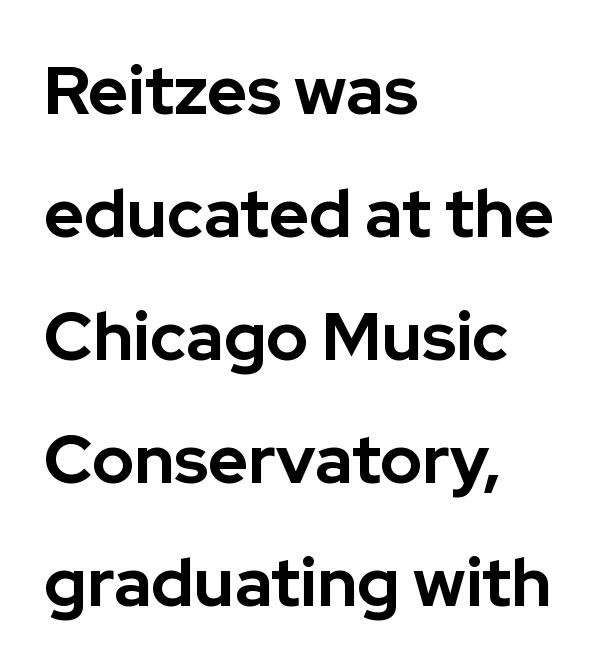
{"serif": "no", "italic": "no", "bold": "yes", "weight": "bold", "width": "normal", "stroke_contrast": "low", "x_height": "medium", "monospaced": "no", "underline": "no", "align": "left", "line_spacing_ratio": 1.81, "letter_spacing": "normal", "letter_spacing_em": 0.0, "glyph_px": 68}
